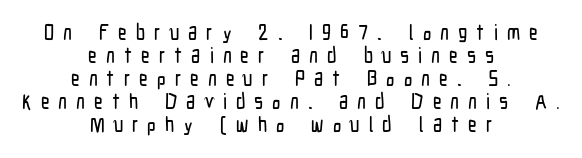
The image shows 21 px text type, upright; set centered, tight line spacing (1.09x), unusually wide letter spacing (+0.43 em), not underlined.
